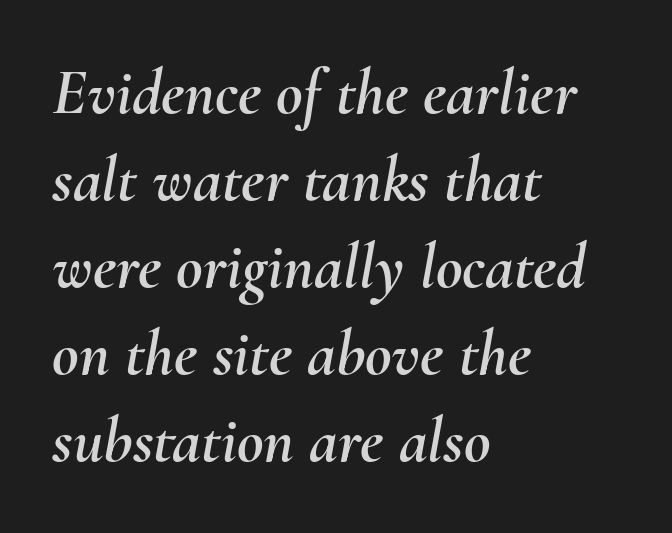
The image shows 65 px text type, italic (leaning right); set left-aligned, normal line spacing (1.34x), normal letter spacing, not underlined; medium stroke contrast and a small x-height.
